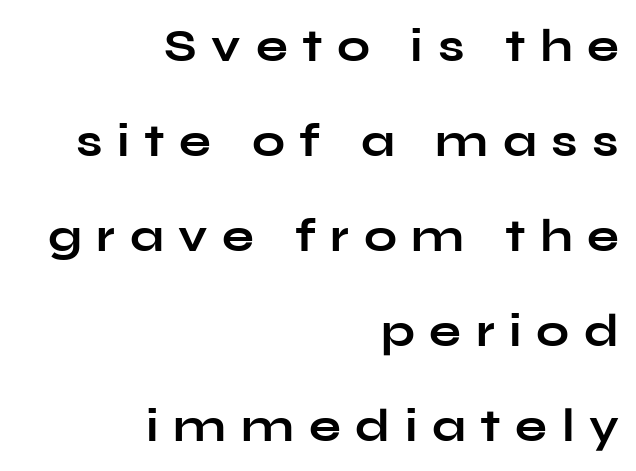
Q: Is the text bold? A: Yes.
Q: Is the text italic (slanted)? A: No, it is upright.
Q: Is the typeface a serif or a sans-serif typeface? A: Sans-serif.
Q: Is the text underlined? A: No.
Q: How is the paragraph aligned? A: Right-aligned.
Q: Is the spacing between letters normal or unusually wide? A: Unusually wide.
Q: Is the spacing between lines tight, normal or loose? A: Loose.
Q: Width (condensed, normal, or wide)? A: Wide.
Q: Stroke contrast? A: Low.
Q: x-height? A: Medium.
Q: Monospaced? A: No.
